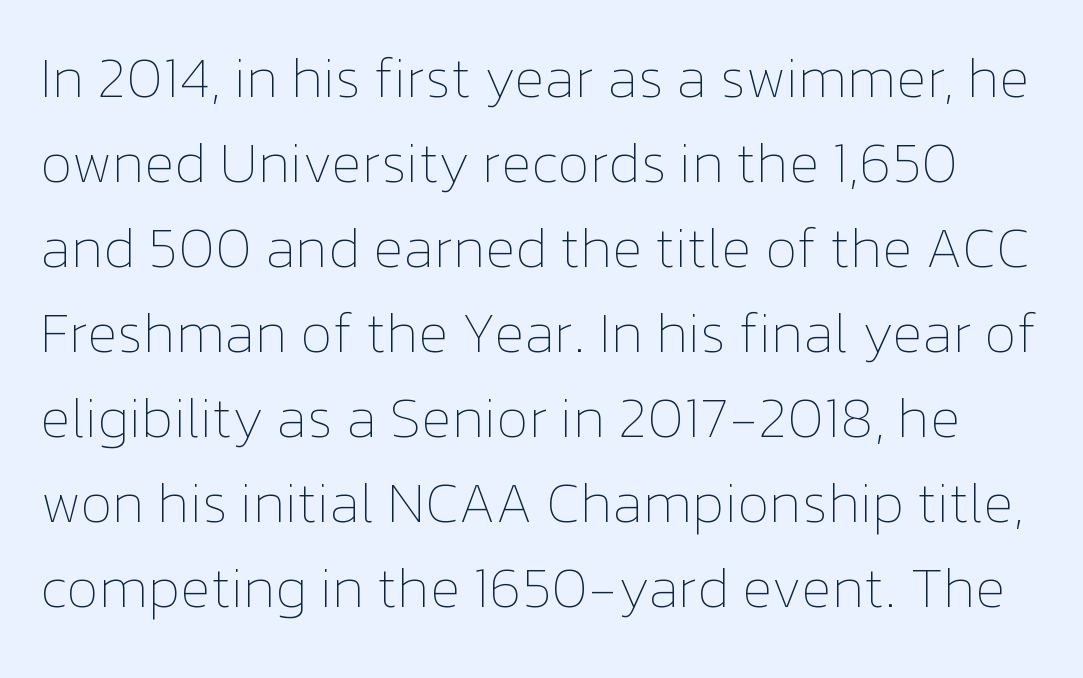
{"italic": "no", "bold": "no", "weight": "thin", "width": "normal", "stroke_contrast": "low", "x_height": "medium", "monospaced": "no", "underline": "no", "line_spacing": "normal", "line_spacing_ratio": 1.49, "letter_spacing": "normal", "letter_spacing_em": 0.0, "glyph_px": 57}
